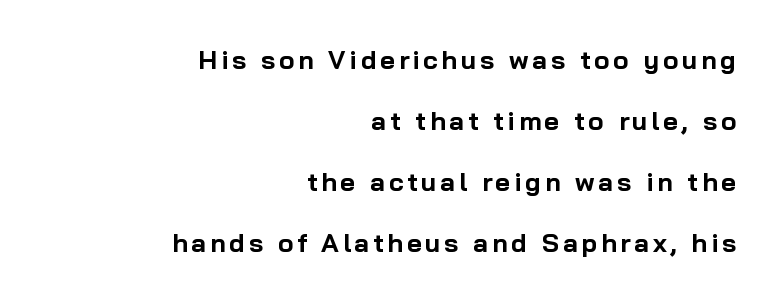
The image shows 26 px bold type, upright; set right-aligned, loose line spacing (2.34x), not underlined.
